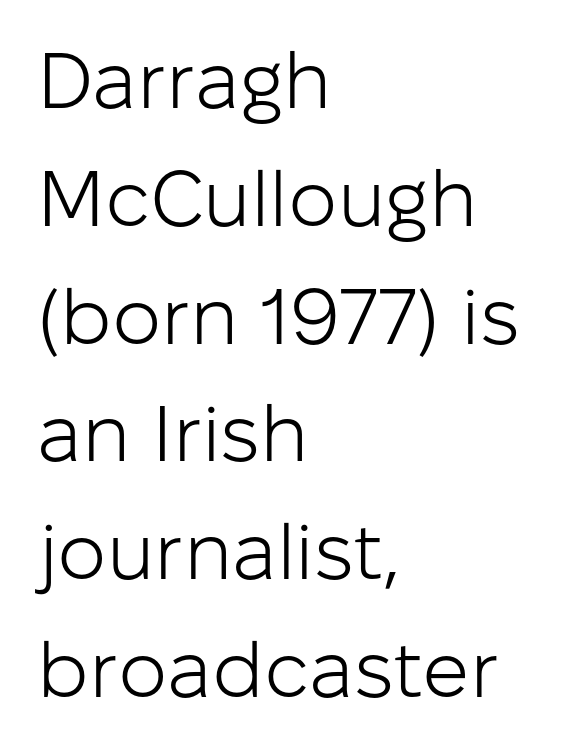
Q: Is the text bold? A: No.
Q: Is the text italic (slanted)? A: No, it is upright.
Q: Is the typeface a serif or a sans-serif typeface? A: Sans-serif.
Q: Is the text underlined? A: No.
Q: How is the paragraph aligned? A: Left-aligned.
Q: Is the spacing between letters normal or unusually wide? A: Normal.
Q: Is the spacing between lines tight, normal or loose? A: Normal.
Q: Width (condensed, normal, or wide)? A: Normal.
Q: Stroke contrast? A: Low.
Q: x-height? A: Medium.
Q: Monospaced? A: No.
